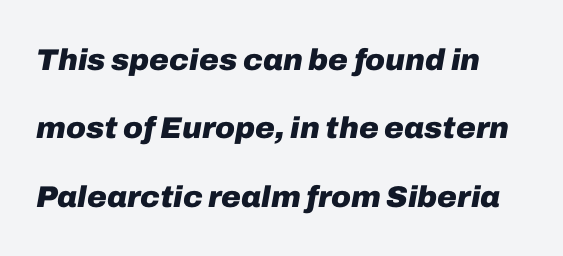
Inter-character spacing is left at the font's built-in metrics. A typesetter would call this leading open, well beyond the default. The zone under the glyphs is completely vacant. The face used here is proportionally spaced, like ordinary book or web type.
